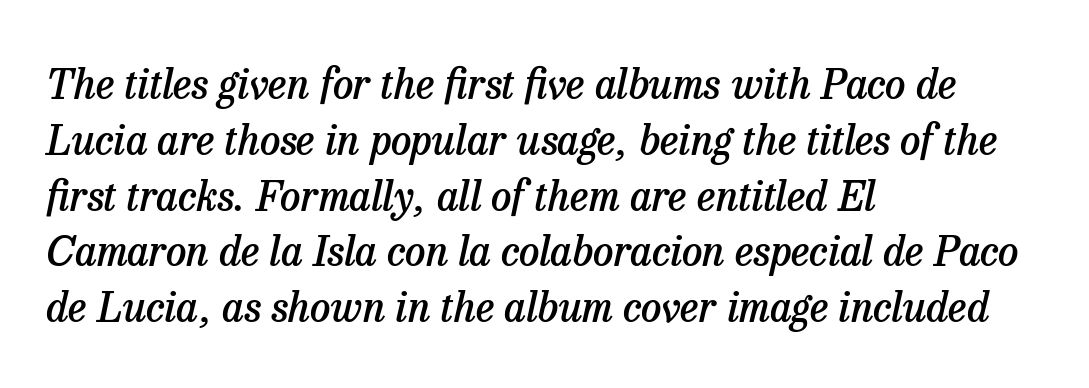
The image shows 41 px semibold serif type, italic (leaning right); set left-aligned, normal line spacing (1.36x), normal letter spacing, not underlined; low stroke contrast and a medium x-height.
